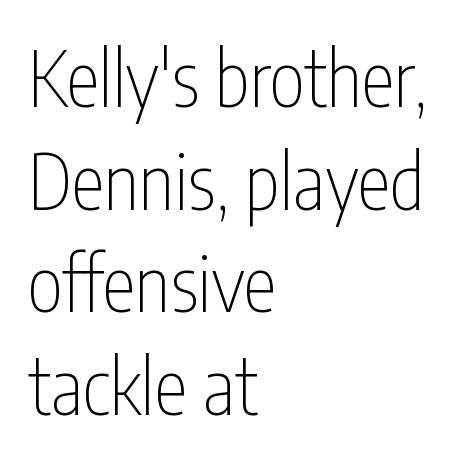
The image shows 76 px thin, condensed sans-serif type, upright; set left-aligned, normal line spacing (1.35x), normal letter spacing, not underlined; low stroke contrast and a medium x-height.
